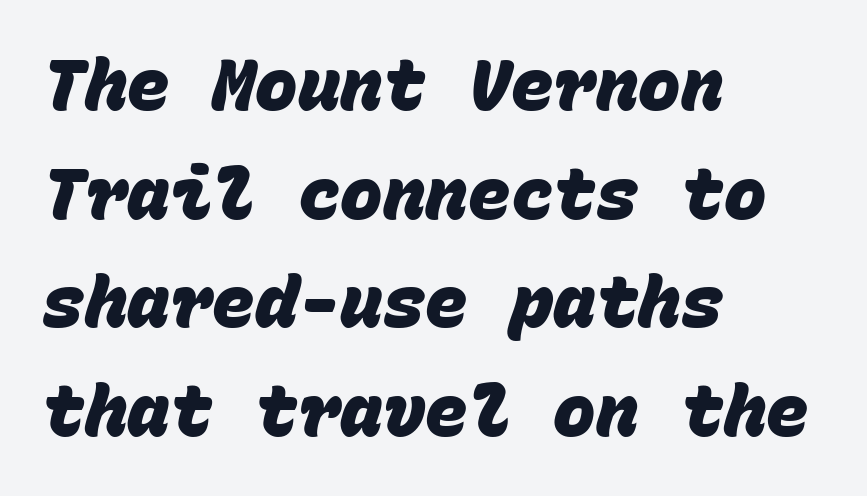
Q: Is the text bold? A: Yes.
Q: Is the typeface a serif or a sans-serif typeface? A: Sans-serif.
Q: Is the text underlined? A: No.
Q: How is the paragraph aligned? A: Left-aligned.
Q: Is the spacing between letters normal or unusually wide? A: Normal.
Q: Is the spacing between lines tight, normal or loose? A: Normal.
Q: Width (condensed, normal, or wide)? A: Normal.
Q: Stroke contrast? A: Low.
Q: x-height? A: Large.
Q: Monospaced? A: Yes.
